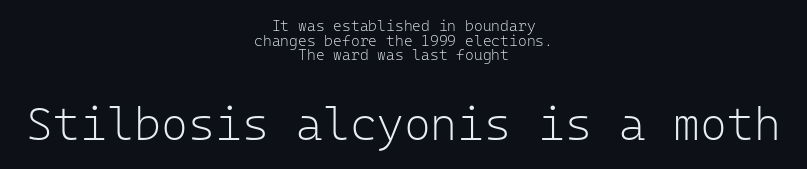
The image shows 46 px light sans-serif type, upright, monospaced; set centered, tight line spacing (0.97x), normal letter spacing, not underlined; the second (bottom) block is 3.07x larger; low stroke contrast and a medium x-height.
